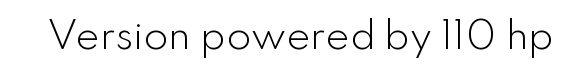
The image shows 36 px light sans-serif type, upright; set normal letter spacing, not underlined; low stroke contrast and a small x-height.
